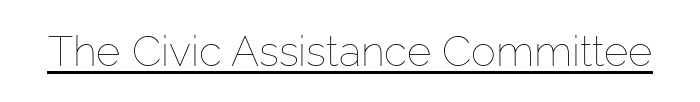
Students, observe the line beneath the letters — that is underlining. Is this a heavy cut? Hardly; it is regular or lighter. Designer's note — italics off, roman on. The face used here is proportionally spaced, like ordinary book or web type. Words appear dense and cohesive because spacing is normal.
